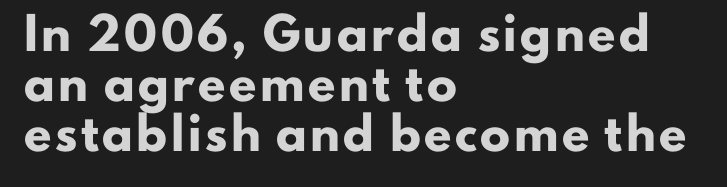
Q: Is the text bold? A: Yes.
Q: Is the text italic (slanted)? A: No, it is upright.
Q: Is the typeface a serif or a sans-serif typeface? A: Sans-serif.
Q: Is the text underlined? A: No.
Q: How is the paragraph aligned? A: Left-aligned.
Q: Is the spacing between lines tight, normal or loose? A: Normal.
Q: Width (condensed, normal, or wide)? A: Normal.
Q: Stroke contrast? A: Low.
Q: x-height? A: Small.
Q: Monospaced? A: No.
